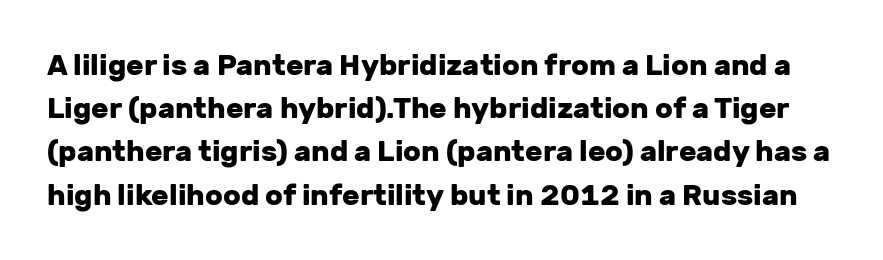
{"serif": "no", "italic": "no", "bold": "yes", "weight": "heavy", "width": "normal", "stroke_contrast": "low", "x_height": "medium", "monospaced": "no", "underline": "no", "line_spacing": "normal", "line_spacing_ratio": 1.49, "letter_spacing": "normal", "letter_spacing_em": 0.0, "glyph_px": 29}
